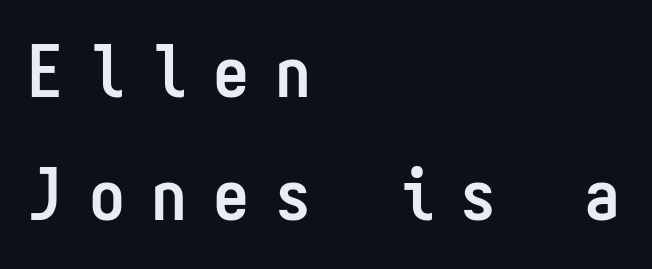
The image shows 72 px semibold, condensed sans-serif type, upright, monospaced; set left-aligned, line spacing 1.71x, unusually wide letter spacing (+0.36 em), not underlined; low stroke contrast and a medium x-height.
